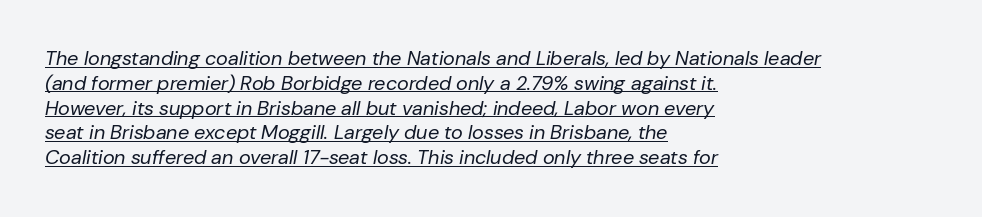
Q: Is the text bold? A: No.
Q: Is the text italic (slanted)? A: Yes, it leans right by about 10 degrees.
Q: Is the text underlined? A: Yes.
Q: How is the paragraph aligned? A: Left-aligned.
Q: Is the spacing between letters normal or unusually wide? A: Normal.
